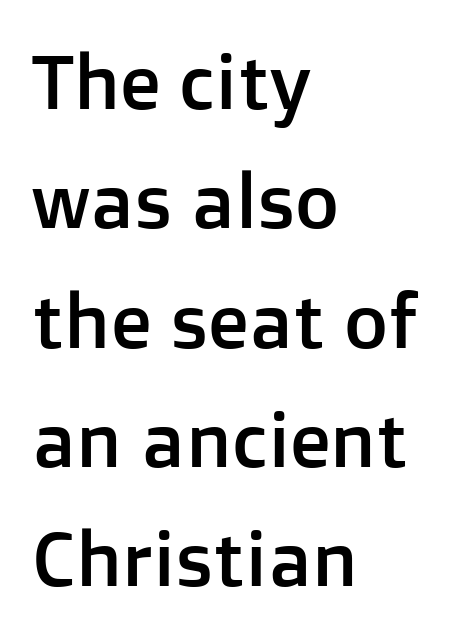
Each letter's strokes conclude bluntly, with no projecting serifs. Plain, unruled lines of type. These lines are set flush left with a ragged right edge. Each letter keeps its own natural width here, so spacing adapts to shape. It's the straight-up-and-down kind of type.
